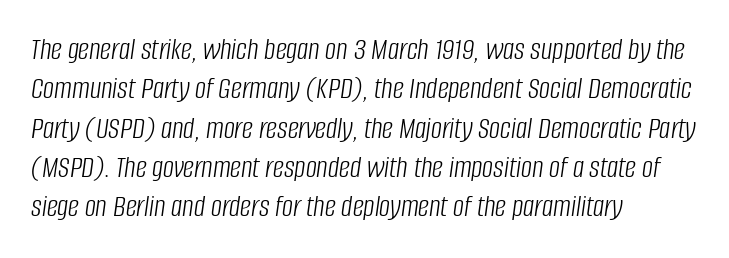
Q: Is the text bold? A: No.
Q: Is the text italic (slanted)? A: Yes, it leans right by about 8 degrees.
Q: Is the text underlined? A: No.
Q: How is the paragraph aligned? A: Left-aligned.
Q: Is the spacing between letters normal or unusually wide? A: Normal.
Q: Is the spacing between lines tight, normal or loose? A: Normal.
Q: Width (condensed, normal, or wide)? A: Condensed.
Q: Stroke contrast? A: Low.
Q: x-height? A: Large.
Q: Monospaced? A: No.
